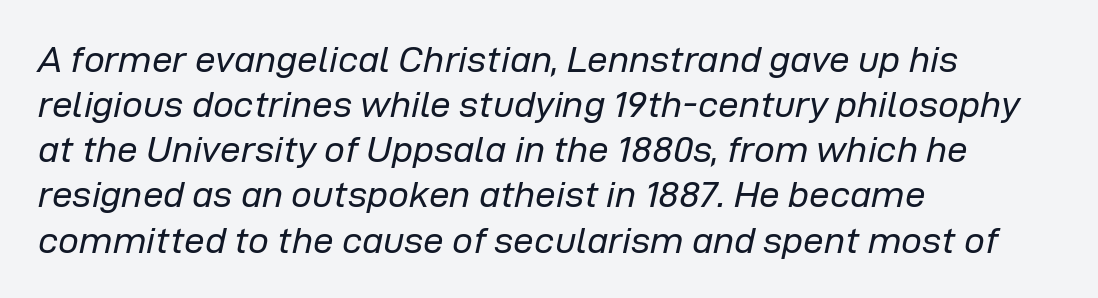
Italic: yes, the glyphs are oblique. Think of a printed novel: that variable character pitch is what you see here. Horizontally, the lines are justified to the leading edge only. The characters are drawn with everyday or finer stroke widths. The letterforms sit shoulder to shoulder at normal distance. Anything drawn beneath the words? Only blank space.
